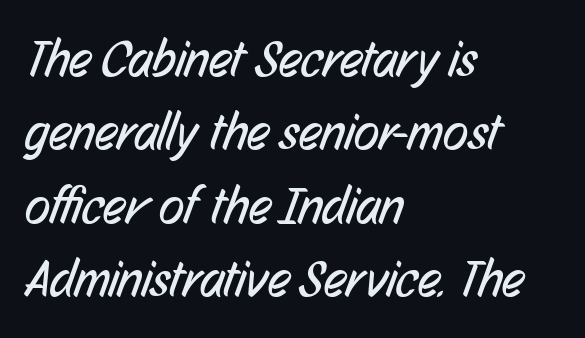
This sample uses plain, unmodified letter spacing. The font family rendered here belongs to the sans-serif group. No heavy texture on the line: the type isn't bold. Here the designer chose a conventional face with non-uniform glyph widths. Notice how the passage keeps a crisp vertical edge on the left only.
